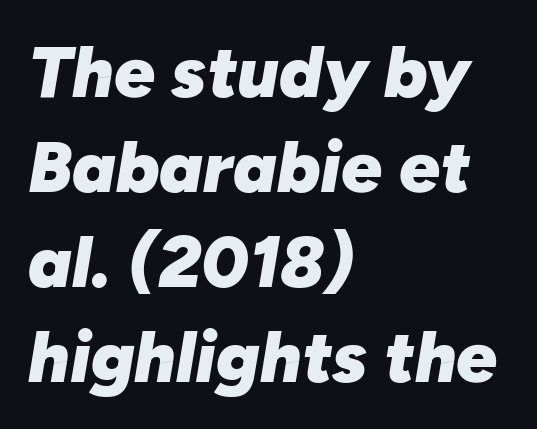
Q: Is the text bold? A: Yes.
Q: Is the text italic (slanted)? A: Yes, it leans right by about 10 degrees.
Q: Is the text underlined? A: No.
Q: How is the paragraph aligned? A: Left-aligned.
Q: Is the spacing between letters normal or unusually wide? A: Normal.
Q: Is the spacing between lines tight, normal or loose? A: Normal.
Q: Width (condensed, normal, or wide)? A: Normal.
Q: Stroke contrast? A: Low.
Q: x-height? A: Medium.
Q: Monospaced? A: No.
